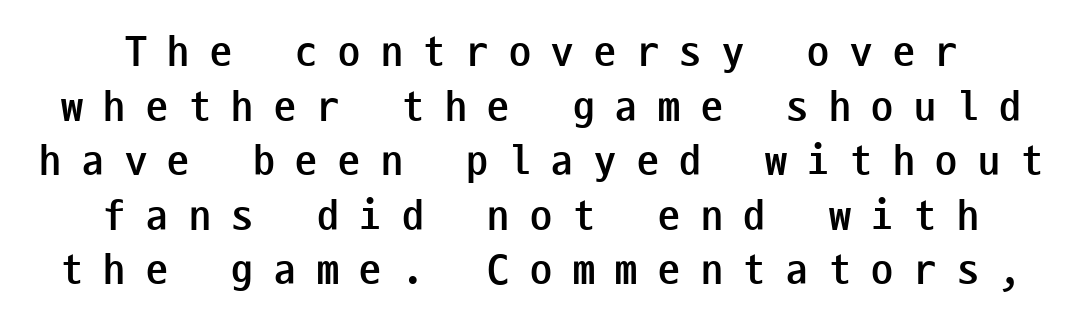
{"serif": "no", "italic": "no", "bold": "yes", "weight": "semibold", "width": "condensed", "stroke_contrast": "low", "x_height": "medium", "monospaced": "yes", "underline": "no", "line_spacing_ratio": 1.24, "letter_spacing": "wide", "letter_spacing_em": 0.47, "glyph_px": 44}
